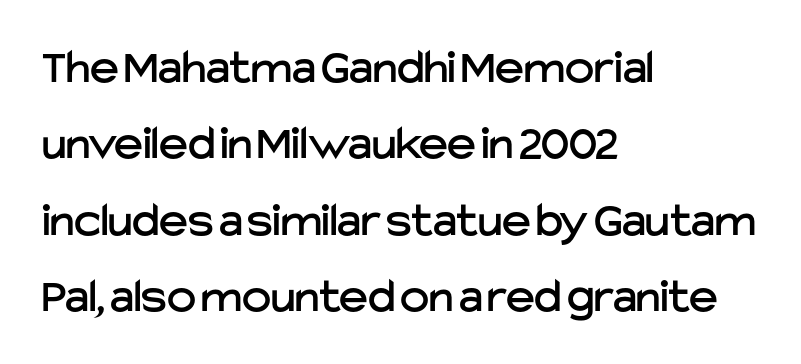
The image shows 49 px sans-serif type, upright; set left-aligned, normal line spacing (1.56x), normal letter spacing, not underlined; low stroke contrast and a medium x-height.
